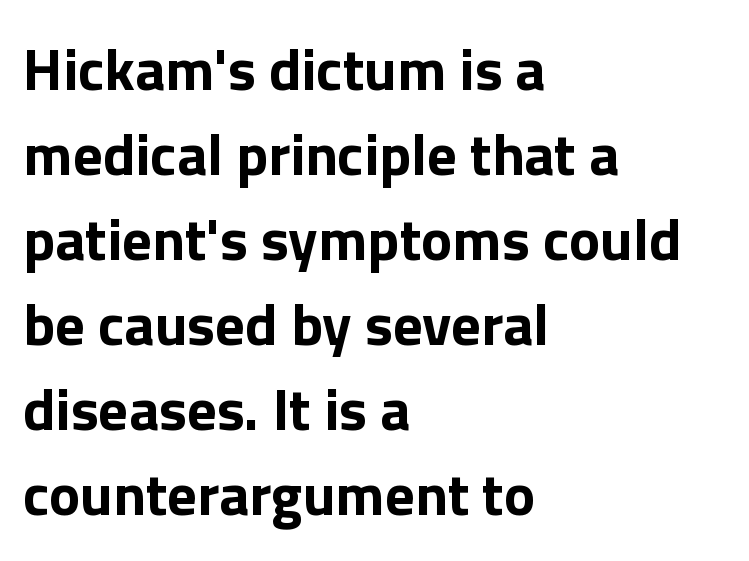
The image shows 59 px bold sans-serif type, upright; set left-aligned, normal line spacing (1.44x), normal letter spacing, not underlined; a medium x-height.
